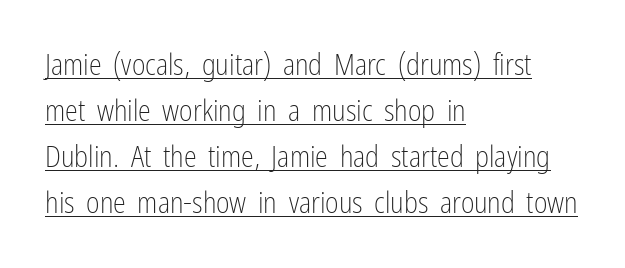
Q: Is the text bold? A: No.
Q: Is the text italic (slanted)? A: No, it is upright.
Q: Is the typeface a serif or a sans-serif typeface? A: Sans-serif.
Q: Is the text underlined? A: Yes.
Q: How is the paragraph aligned? A: Left-aligned.
Q: Is the spacing between letters normal or unusually wide? A: Normal.
Q: Is the spacing between lines tight, normal or loose? A: Normal.
Q: Width (condensed, normal, or wide)? A: Condensed.
Q: Stroke contrast? A: Low.
Q: x-height? A: Medium.
Q: Monospaced? A: No.
